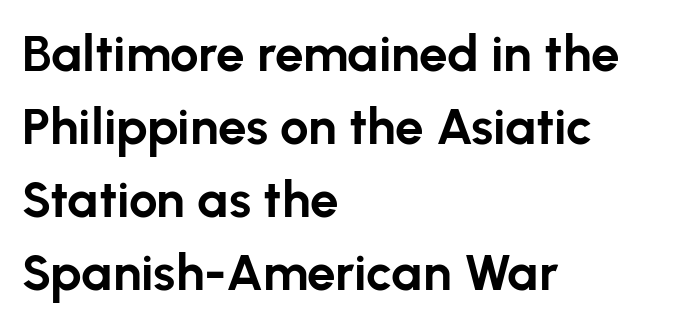
Q: Is the text bold? A: Yes.
Q: Is the text italic (slanted)? A: No, it is upright.
Q: Is the typeface a serif or a sans-serif typeface? A: Sans-serif.
Q: Is the text underlined? A: No.
Q: How is the paragraph aligned? A: Left-aligned.
Q: Is the spacing between letters normal or unusually wide? A: Normal.
Q: Is the spacing between lines tight, normal or loose? A: Normal.
Q: Width (condensed, normal, or wide)? A: Normal.
Q: Stroke contrast? A: Low.
Q: x-height? A: Medium.
Q: Monospaced? A: No.
